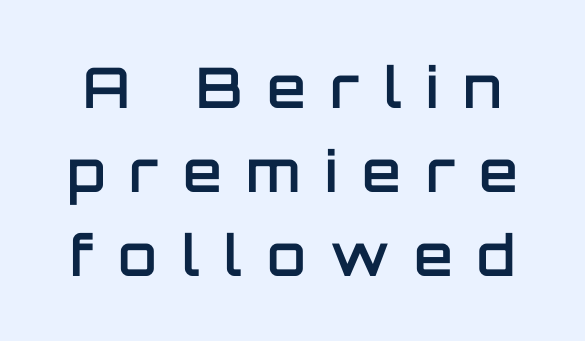
The image shows 56 px semibold sans-serif type, upright; set normal line spacing (1.5x), unusually wide letter spacing (+0.44 em), not underlined; low stroke contrast and a large x-height.
